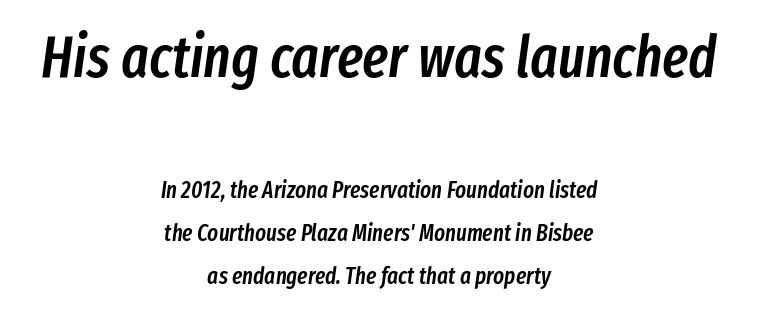
Q: Is the text bold? A: Semi-bold.
Q: Is the text italic (slanted)? A: Yes, it leans right by about 8 degrees.
Q: Is the text underlined? A: No.
Q: How is the paragraph aligned? A: Centered.
Q: Is the spacing between letters normal or unusually wide? A: Normal.
Q: Which block of text is set in a larger size, the first (top) or the second (bottom)? A: The first (top) one.
Q: Width (condensed, normal, or wide)? A: Condensed.
Q: Stroke contrast? A: Low.
Q: x-height? A: Medium.
Q: Monospaced? A: No.
